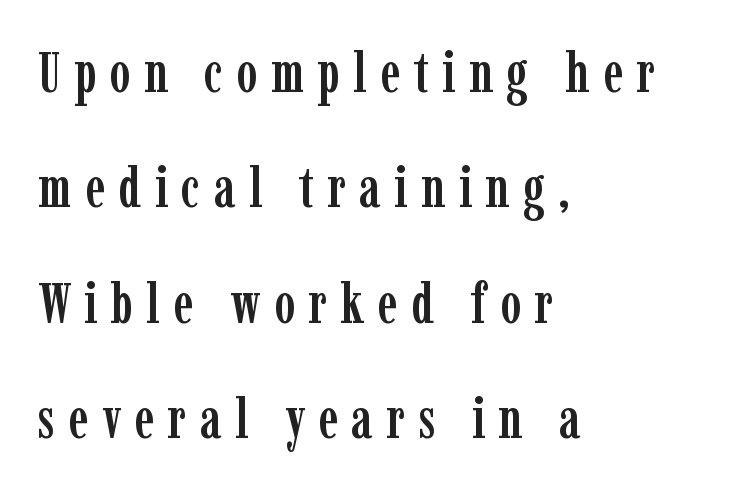
{"serif": "yes", "italic": "no", "width": "condensed", "stroke_contrast": "low", "x_height": "medium", "monospaced": "no", "underline": "no", "align": "left", "line_spacing": "loose", "line_spacing_ratio": 2.06, "letter_spacing": "wide", "letter_spacing_em": 0.24, "glyph_px": 56}
